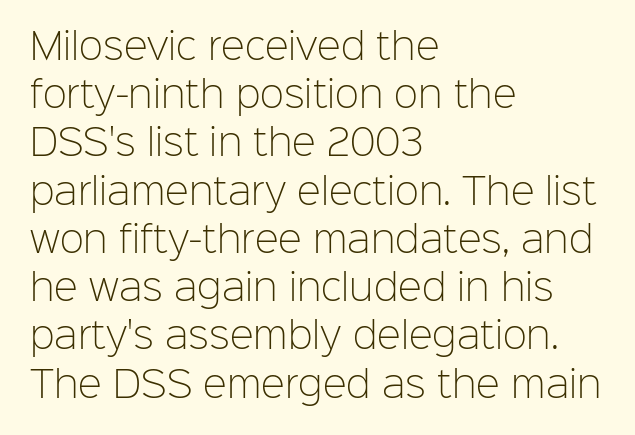
This is not heavy type; no bold has been used. No extra tracking has been applied to these lines. If you measured baseline to baseline, you'd find a middling distance. Does the lettering tilt? It doesn't — this is upright.
